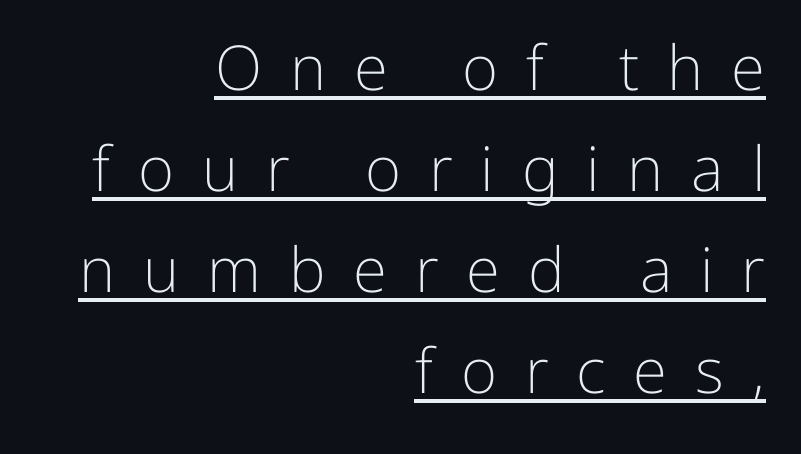
{"serif": "no", "italic": "no", "bold": "no", "weight": "light", "width": "normal", "stroke_contrast": "low", "x_height": "medium", "monospaced": "no", "underline": "yes", "align": "right", "line_spacing": "normal", "line_spacing_ratio": 1.63, "letter_spacing": "wide", "letter_spacing_em": 0.45, "glyph_px": 62}
